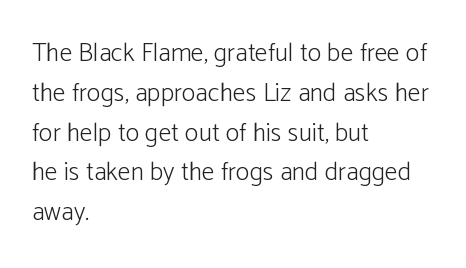
Nobody touched the tracking dial on this one. Line starts are locked; line ends wander. The block of text has a typical density, with ordinary space between rows. The glyphs are unaccompanied by any horizontal stroke below them. Notice how the stems are strictly vertical — no italics here. These glyphs show unthickened strokes, regular width or finer.
